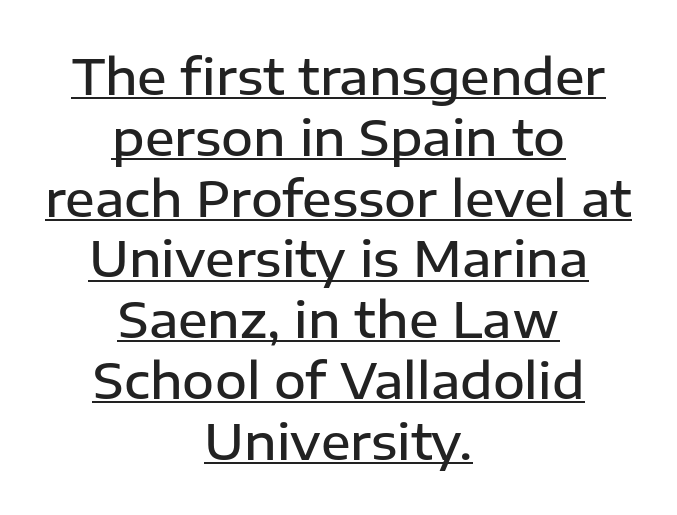
Q: Is the text bold? A: Semi-bold.
Q: Is the text italic (slanted)? A: No, it is upright.
Q: Is the typeface a serif or a sans-serif typeface? A: Sans-serif.
Q: Is the text underlined? A: Yes.
Q: How is the paragraph aligned? A: Centered.
Q: Is the spacing between letters normal or unusually wide? A: Normal.
Q: Width (condensed, normal, or wide)? A: Normal.
Q: Stroke contrast? A: Low.
Q: x-height? A: Medium.
Q: Monospaced? A: No.
